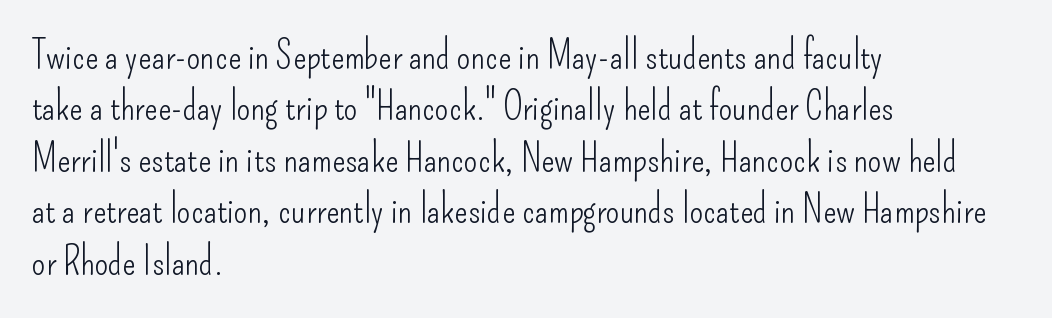
You could not count columns in this text — the font is proportionally spaced. The designer left line spacing at the default. Ink coverage per letter is moderate at most. No extra tracking has been applied to these lines. Grotesque or geometric, the face here clearly has no serifs. Every row of glyphs begins at an identical x-position on the left.
